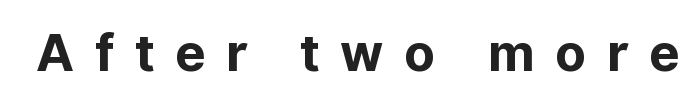
{"serif": "no", "italic": "no", "bold": "yes", "weight": "bold", "width": "normal", "stroke_contrast": "low", "x_height": "medium", "monospaced": "no", "underline": "no", "letter_spacing": "wide", "letter_spacing_em": 0.4, "glyph_px": 51}
